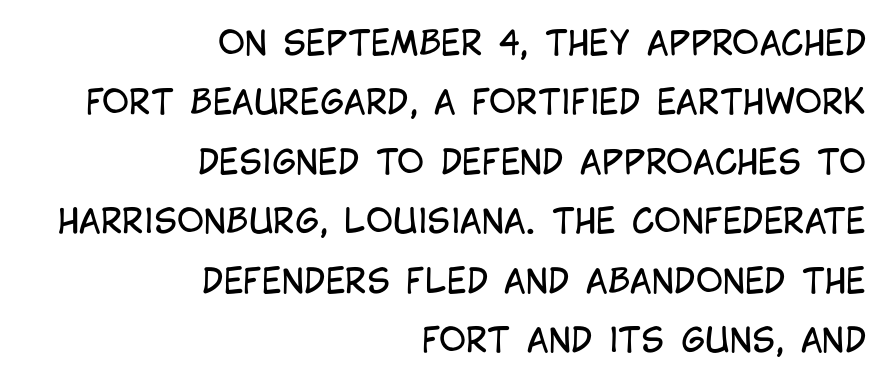
The image shows 33 px regular-weight, condensed sans-serif type, upright; set right-aligned, line spacing 1.8x, normal letter spacing, not underlined; low stroke contrast and a large x-height.
